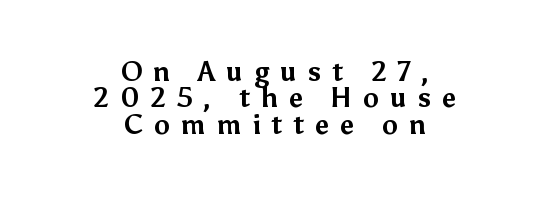
{"italic": "no", "bold": "yes", "underline": "no", "align": "center", "line_spacing": "tight", "line_spacing_ratio": 0.98, "letter_spacing": "wide", "letter_spacing_em": 0.39, "glyph_px": 27}
